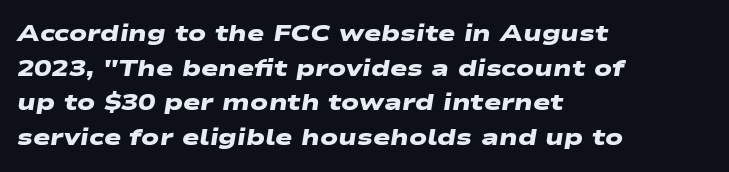
{"bold": "yes", "underline": "no", "align": "left", "line_spacing": "normal", "line_spacing_ratio": 1.51, "letter_spacing": "normal", "letter_spacing_em": 0.0, "glyph_px": 23}
